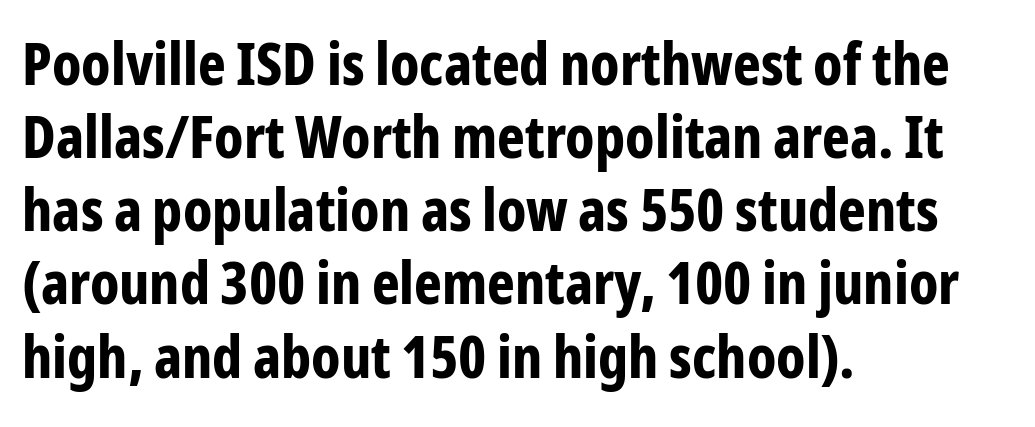
The image shows 59 px bold, condensed sans-serif type, upright; set left-aligned, line spacing 1.24x, normal letter spacing, not underlined; low stroke contrast and a medium x-height.
